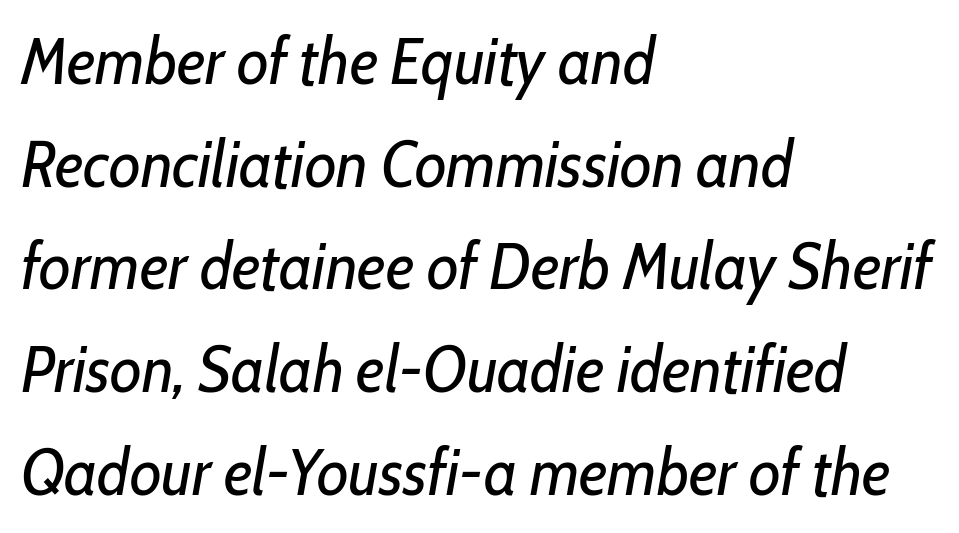
The type is set solid horizontally, with unmodified tracking. The paragraph shown leans on its left margin. The passage shown is typed in a proportional face where columns would drift. Notice how descenders clear the ascenders below comfortably — that's standard leading.
